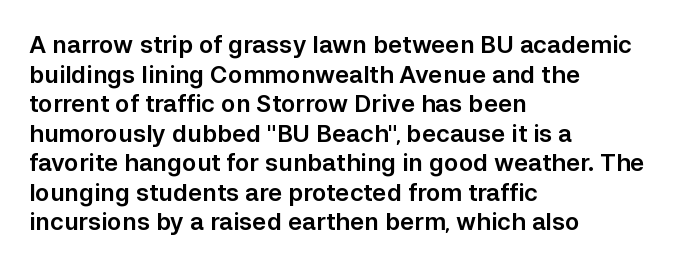
The rag falls on the right side of this text block. This sample uses an upright cut, with every glyph sitting square on the baseline. This sample uses plain, unmodified letter spacing. The strip under each line holds only bare page.
